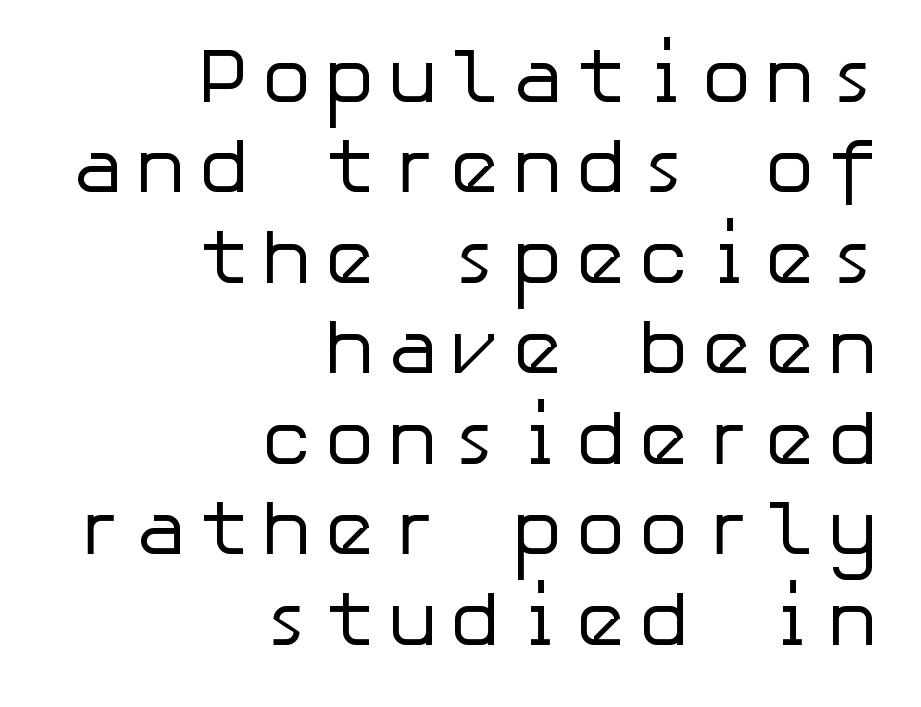
The typeface chosen for these lines omits serifs. Descender tails drop into unmarked territory. The letters stand upright; this is a roman face. Is the type heavy? It reads as light-to-regular instead.
